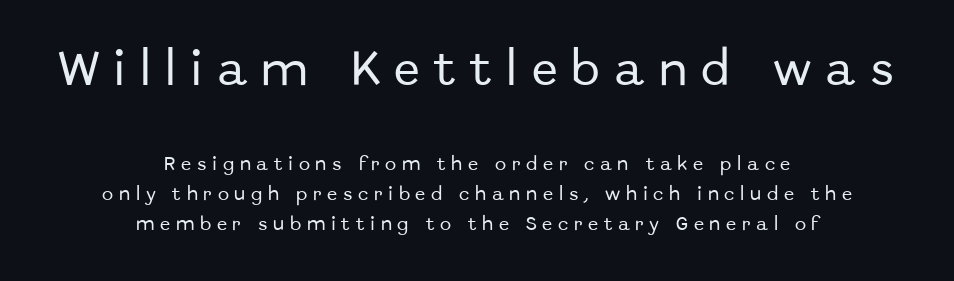
{"serif": "no", "italic": "no", "width": "normal", "stroke_contrast": "low", "x_height": "medium", "monospaced": "no", "underline": "no", "align": "center", "line_spacing": "loose", "line_spacing_ratio": 2.03, "letter_spacing": "wide", "letter_spacing_em": 0.38, "larger_block": "first", "size_ratio": 2.53, "glyph_px": 38}
